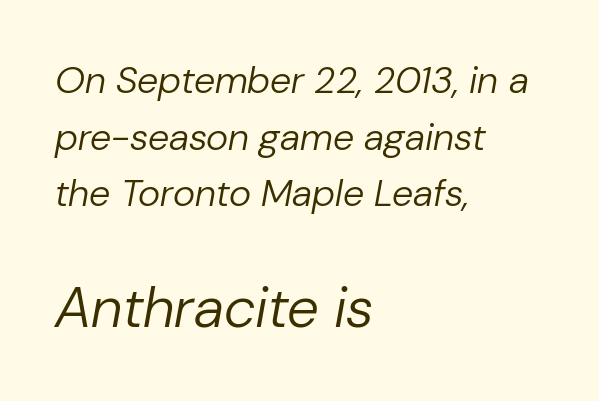
{"italic": "yes", "lean": "right", "slant_degrees": 10, "bold": "no", "weight": "regular", "width": "normal", "stroke_contrast": "low", "x_height": "medium", "monospaced": "no", "underline": "no", "align": "left", "line_spacing": "normal", "line_spacing_ratio": 1.49, "letter_spacing": "normal", "letter_spacing_em": 0.0, "larger_block": "second", "size_ratio": 1.5, "glyph_px": 57}
